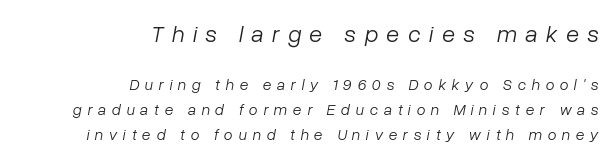
The area under the type is left untouched. Ink coverage per letter is moderate at most. Which of the two is more prominent by size? The first, at the top. Notice how descenders clear the ascenders below comfortably — that's standard leading. The setting favours the right margin, as signatures and pull-quotes sometimes do. Inter-character spacing is expanded well beyond the font's built-in metrics.
